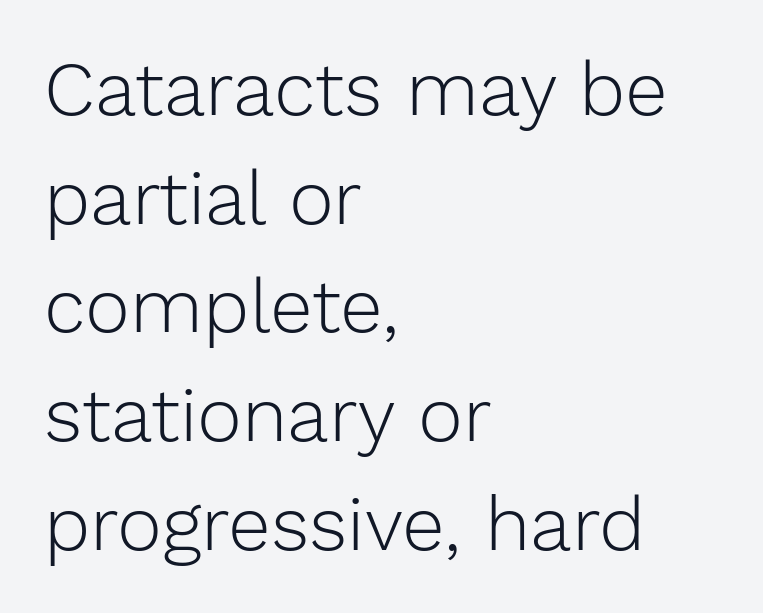
{"serif": "no", "italic": "no", "bold": "no", "weight": "light", "width": "normal", "stroke_contrast": "low", "x_height": "medium", "monospaced": "no", "underline": "no", "align": "left", "line_spacing": "normal", "line_spacing_ratio": 1.43, "letter_spacing": "normal", "letter_spacing_em": 0.0, "glyph_px": 76}
